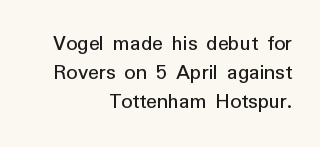
{"italic": "no", "bold": "no", "underline": "no", "align": "right", "line_spacing": "normal", "line_spacing_ratio": 1.31, "letter_spacing": "normal", "letter_spacing_em": 0.0, "glyph_px": 22}
